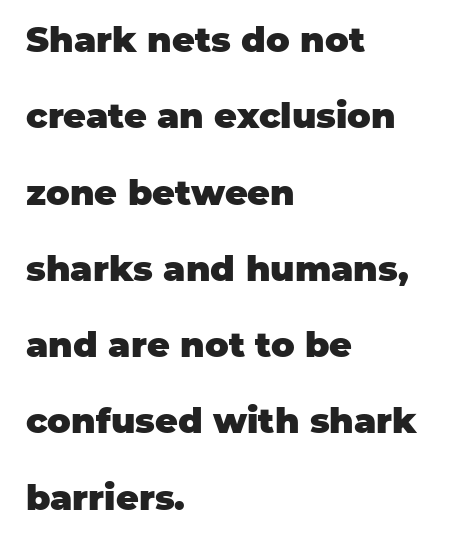
The image shows 35 px heavy sans-serif type, upright; set left-aligned, loose line spacing (2.18x), normal letter spacing, not underlined; low stroke contrast and a large x-height.
